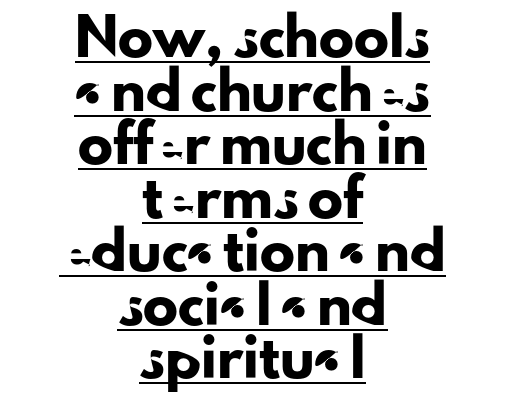
Q: Is the text italic (slanted)? A: No, it is upright.
Q: Is the typeface a serif or a sans-serif typeface? A: Sans-serif.
Q: Is the text underlined? A: Yes.
Q: How is the paragraph aligned? A: Centered.
Q: Is the spacing between letters normal or unusually wide? A: Normal.
Q: Is the spacing between lines tight, normal or loose? A: Normal.
Q: Width (condensed, normal, or wide)? A: Normal.
Q: Stroke contrast? A: Low.
Q: x-height? A: Small.
Q: Monospaced? A: No.
